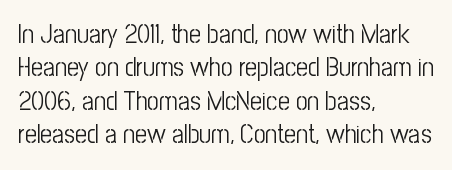
Compared with typical paragraphs, the rows here are spaced about the same. The letters stand straight up with perfectly vertical stems. Short and long lines alike share a common starting point at left. Is the stroke heavy? The answer is a plain regular-or-lighter. In terms of letterspacing, this is plain default setting. Just letters on the line, the space beneath them empty.
